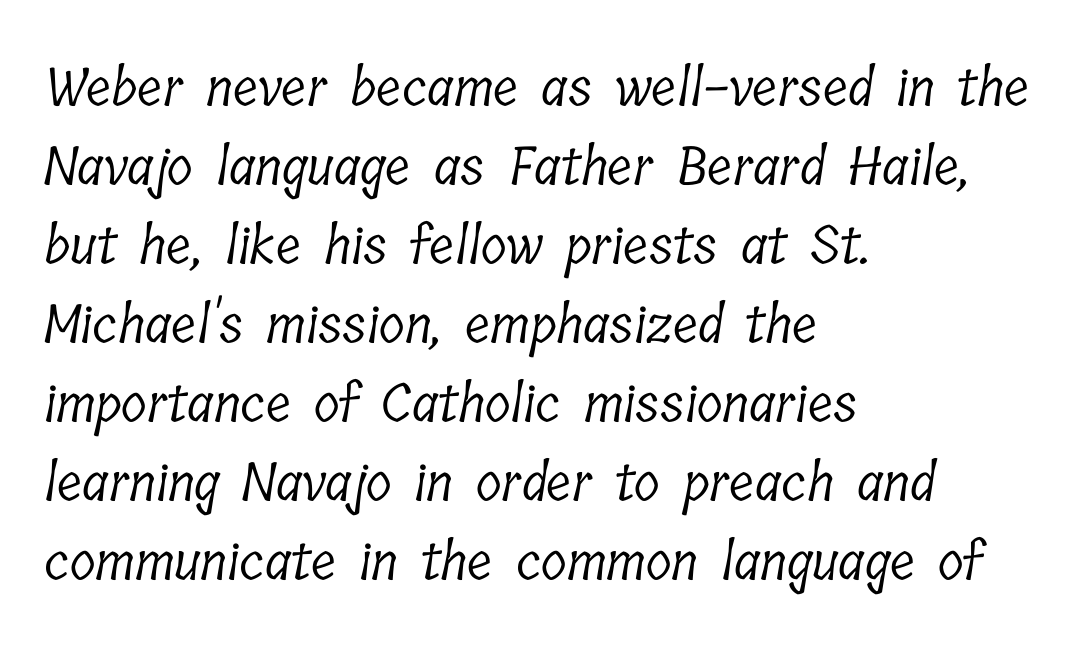
Q: Is the text bold? A: No.
Q: Is the typeface a serif or a sans-serif typeface? A: Serif.
Q: Is the text underlined? A: No.
Q: How is the paragraph aligned? A: Left-aligned.
Q: Is the spacing between letters normal or unusually wide? A: Normal.
Q: Is the spacing between lines tight, normal or loose? A: Normal.
Q: Width (condensed, normal, or wide)? A: Condensed.
Q: Stroke contrast? A: Low.
Q: x-height? A: Medium.
Q: Monospaced? A: No.
